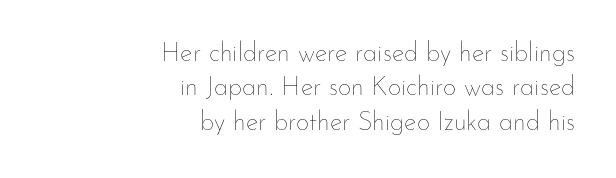
Q: Is the text bold? A: No.
Q: Is the text italic (slanted)? A: No, it is upright.
Q: Is the text underlined? A: No.
Q: How is the paragraph aligned? A: Right-aligned.
Q: Is the spacing between letters normal or unusually wide? A: Normal.
Q: Is the spacing between lines tight, normal or loose? A: Normal.
